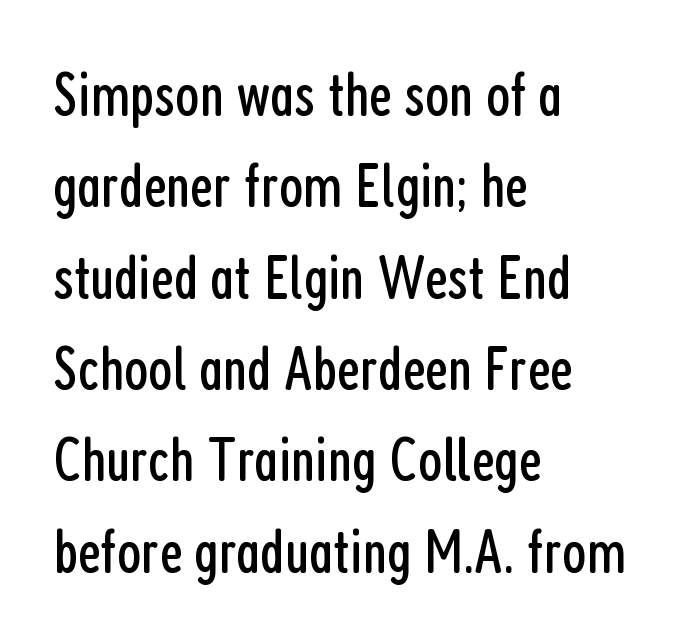
{"serif": "no", "italic": "no", "bold": "no", "weight": "regular", "width": "condensed", "stroke_contrast": "low", "x_height": "medium", "monospaced": "no", "underline": "no", "align": "left", "line_spacing": "normal", "line_spacing_ratio": 1.45, "letter_spacing": "normal", "letter_spacing_em": 0.0, "glyph_px": 63}
